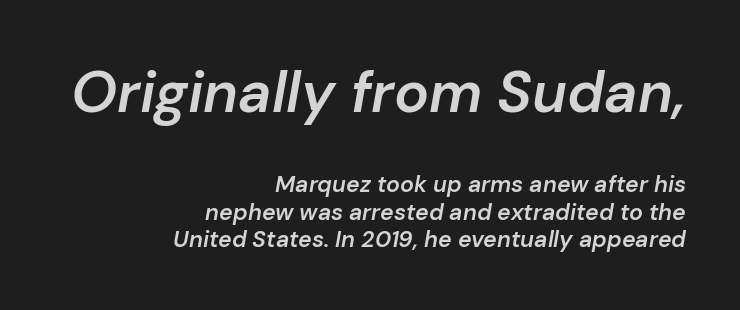
The gaps between neighbouring characters are ordinary and unremarkable. Spacing verdict: proportional, widths tailored to each character. Does the weight exceed regular? Yes, but only to semibold. Does the bottom block carry the larger type? No, the top block does. The lines in this sample share a right terminus and differ only in where they begin.
